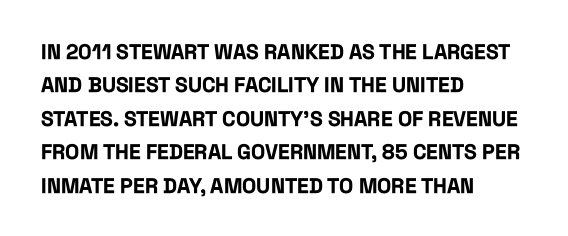
The lines sit at an ordinary, default distance from one another. Bare-footed words on every line. The rendering uses a bold face; every stroke is thick and dark. Posture: upright roman.
